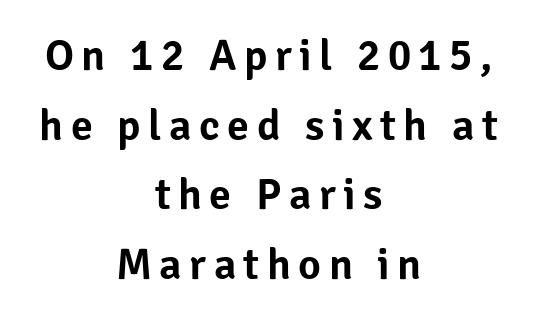
{"serif": "no", "italic": "no", "width": "normal", "stroke_contrast": "low", "x_height": "medium", "monospaced": "no", "underline": "no", "align": "center", "line_spacing": "normal", "line_spacing_ratio": 1.58, "glyph_px": 44}
